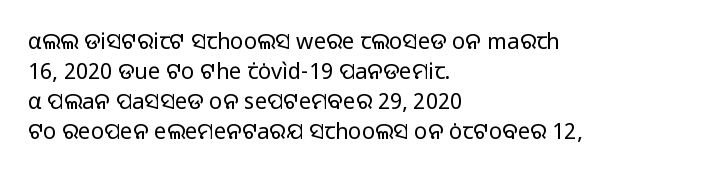
Q: Is the text bold? A: No.
Q: Is the text italic (slanted)? A: No, it is upright.
Q: Is the text underlined? A: No.
Q: How is the paragraph aligned? A: Left-aligned.
Q: Is the spacing between letters normal or unusually wide? A: Normal.
Q: Is the spacing between lines tight, normal or loose? A: Normal.
